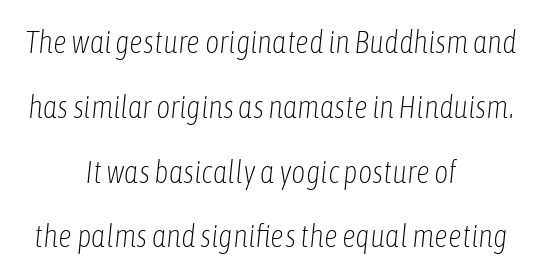
{"italic": "yes", "lean": "right", "slant_degrees": 6, "bold": "no", "weight": "light", "width": "condensed", "stroke_contrast": "low", "x_height": "medium", "monospaced": "no", "underline": "no", "align": "center", "line_spacing": "loose", "line_spacing_ratio": 2.09, "letter_spacing": "normal", "letter_spacing_em": 0.0, "glyph_px": 31}
